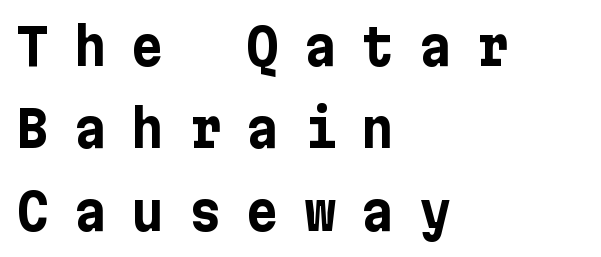
Q: Is the text bold? A: Yes.
Q: Is the text italic (slanted)? A: No, it is upright.
Q: Is the typeface a serif or a sans-serif typeface? A: Sans-serif.
Q: Is the text underlined? A: No.
Q: How is the paragraph aligned? A: Left-aligned.
Q: Is the spacing between letters normal or unusually wide? A: Unusually wide.
Q: Is the spacing between lines tight, normal or loose? A: Normal.
Q: Width (condensed, normal, or wide)? A: Normal.
Q: Stroke contrast? A: Low.
Q: x-height? A: Medium.
